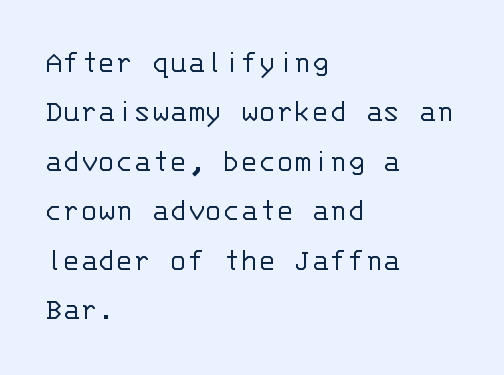
{"serif": "no", "italic": "no", "bold": "no", "weight": "light", "width": "normal", "stroke_contrast": "low", "x_height": "large", "monospaced": "yes", "underline": "no", "align": "left", "line_spacing": "normal", "line_spacing_ratio": 1.5, "letter_spacing": "normal", "letter_spacing_em": 0.0, "glyph_px": 33}
